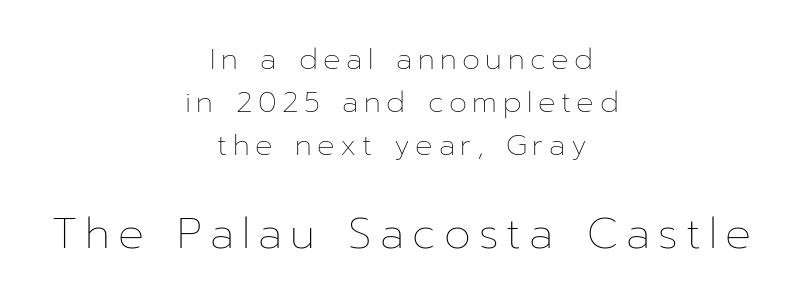
Q: Is the text bold? A: No.
Q: Is the text italic (slanted)? A: No, it is upright.
Q: Is the text underlined? A: No.
Q: How is the paragraph aligned? A: Centered.
Q: Is the spacing between lines tight, normal or loose? A: Normal.
Q: Which block of text is set in a larger size, the first (top) or the second (bottom)? A: The second (bottom) one.
Q: Width (condensed, normal, or wide)? A: Normal.
Q: Stroke contrast? A: Low.
Q: x-height? A: Medium.
Q: Monospaced? A: No.
